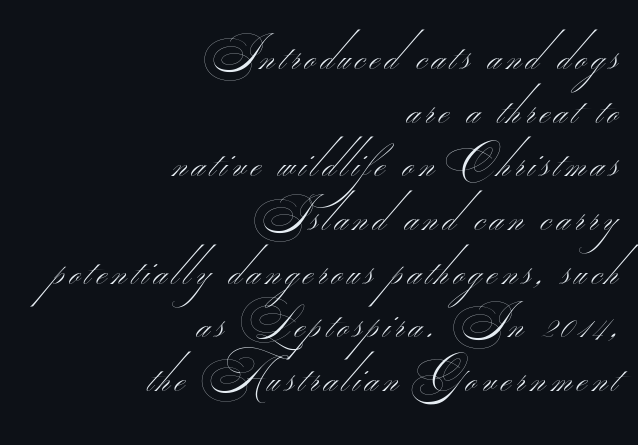
{"serif": "no", "bold": "no", "weight": "thin", "width": "wide", "stroke_contrast": "medium", "monospaced": "no", "underline": "no", "align": "right", "line_spacing_ratio": 1.22, "glyph_px": 44}
